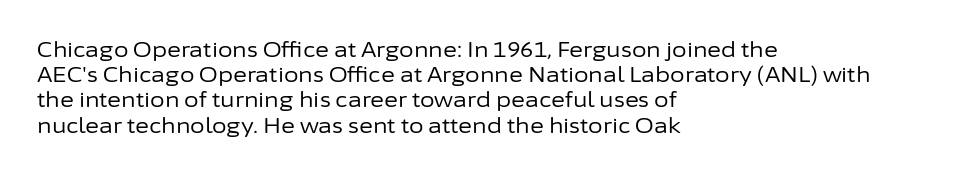
{"italic": "no", "bold": "no", "underline": "no", "align": "left", "line_spacing_ratio": 1.2, "letter_spacing": "normal", "letter_spacing_em": 0.0, "glyph_px": 21}
